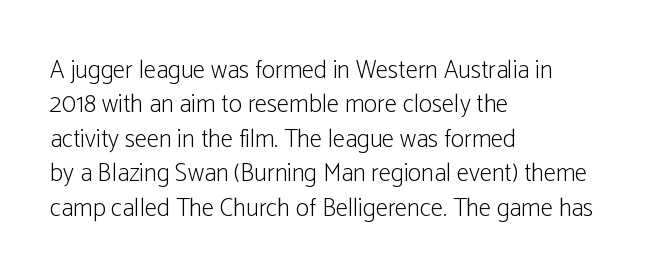
Spacing between characters is what you'd get straight out of the box. The passage shown is not underscored anywhere. The lines in this sample share a left origin and differ only in where they stop. The lines sit at an ordinary, default distance from one another. Is the type heavy? It reads as light-to-regular instead.
